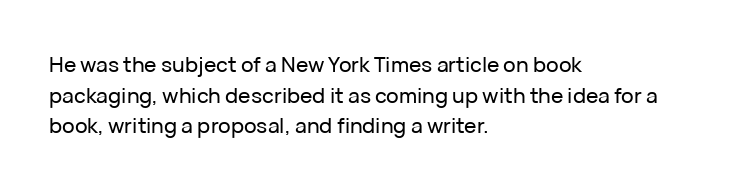
Q: Is the text italic (slanted)? A: No, it is upright.
Q: Is the text underlined? A: No.
Q: How is the paragraph aligned? A: Left-aligned.
Q: Is the spacing between letters normal or unusually wide? A: Normal.
Q: Is the spacing between lines tight, normal or loose? A: Normal.
